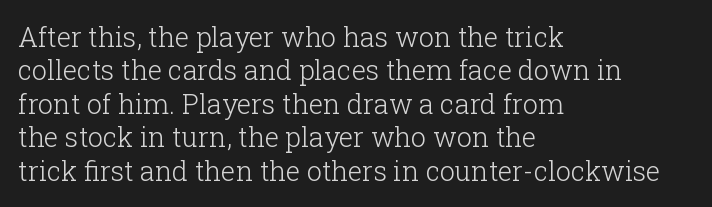
The image shows 27 px text type, upright; set left-aligned, line spacing 1.24x, normal letter spacing, not underlined.
